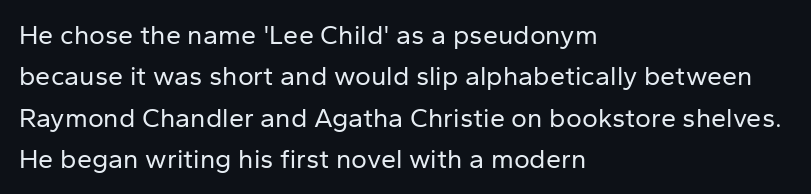
In terms of leading, this rendering sits right in the middle. The lettering stays uniformly vertical, giving the passage a roman look. Decoration check: the copy has no underline. The passage shown is not bold in any degree. How are the letters spaced? Ordinarily, with no added tracking.
